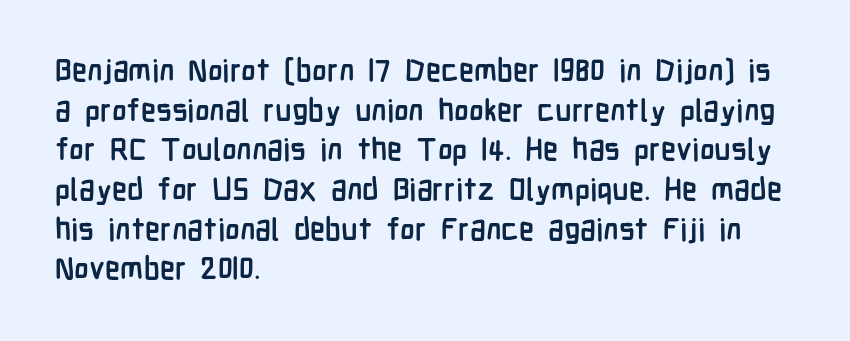
Q: Is the text bold? A: Yes.
Q: Is the text italic (slanted)? A: No, it is upright.
Q: Is the typeface a serif or a sans-serif typeface? A: Sans-serif.
Q: Is the text underlined? A: No.
Q: How is the paragraph aligned? A: Left-aligned.
Q: Is the spacing between letters normal or unusually wide? A: Normal.
Q: Is the spacing between lines tight, normal or loose? A: Normal.
Q: Width (condensed, normal, or wide)? A: Condensed.
Q: Stroke contrast? A: Low.
Q: x-height? A: Medium.
Q: Monospaced? A: No.
